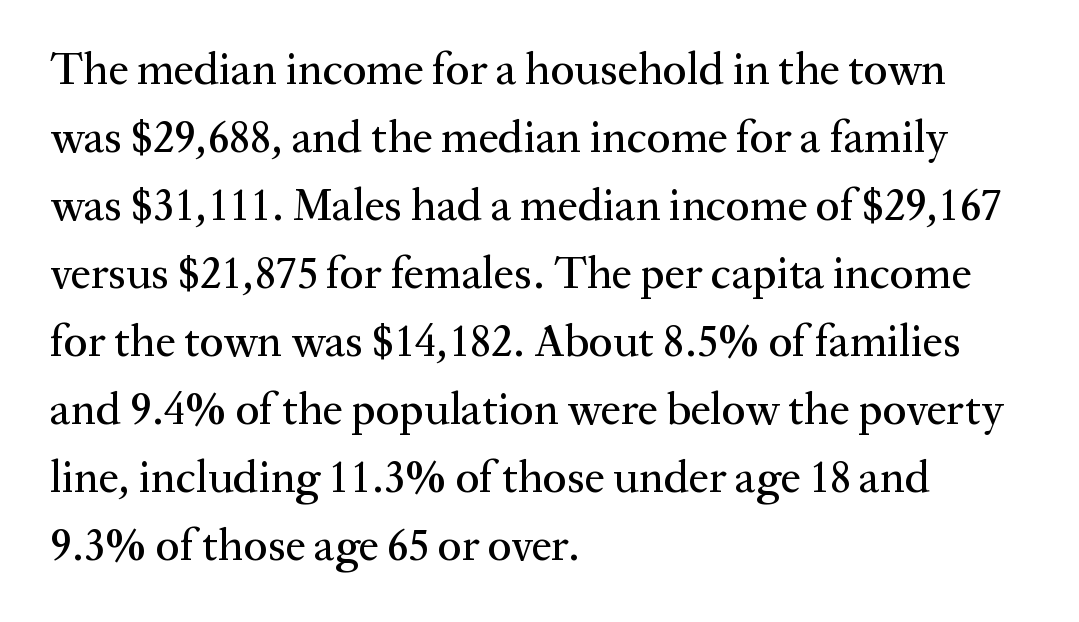
Q: Is the text italic (slanted)? A: No, it is upright.
Q: Is the typeface a serif or a sans-serif typeface? A: Serif.
Q: Is the text underlined? A: No.
Q: How is the paragraph aligned? A: Left-aligned.
Q: Is the spacing between letters normal or unusually wide? A: Normal.
Q: Is the spacing between lines tight, normal or loose? A: Normal.
Q: Width (condensed, normal, or wide)? A: Normal.
Q: Stroke contrast? A: Medium.
Q: x-height? A: Medium.
Q: Monospaced? A: No.
